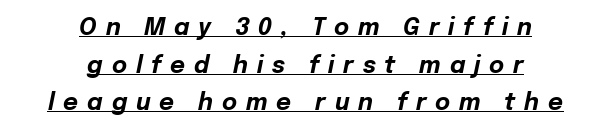
One glance says typical: line gaps are just what's usual. These lines were composed using italics. How heavy is the stroke? Heavy — this is a bold. Where is the straight margin? There isn't one; the lines are centered.
